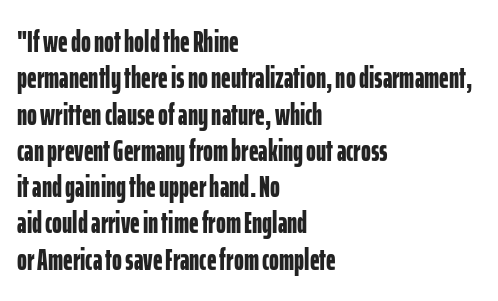
The image shows 30 px bold, condensed sans-serif type, upright; set left-aligned, line spacing 1.21x, normal letter spacing, not underlined; low stroke contrast and a medium x-height.
